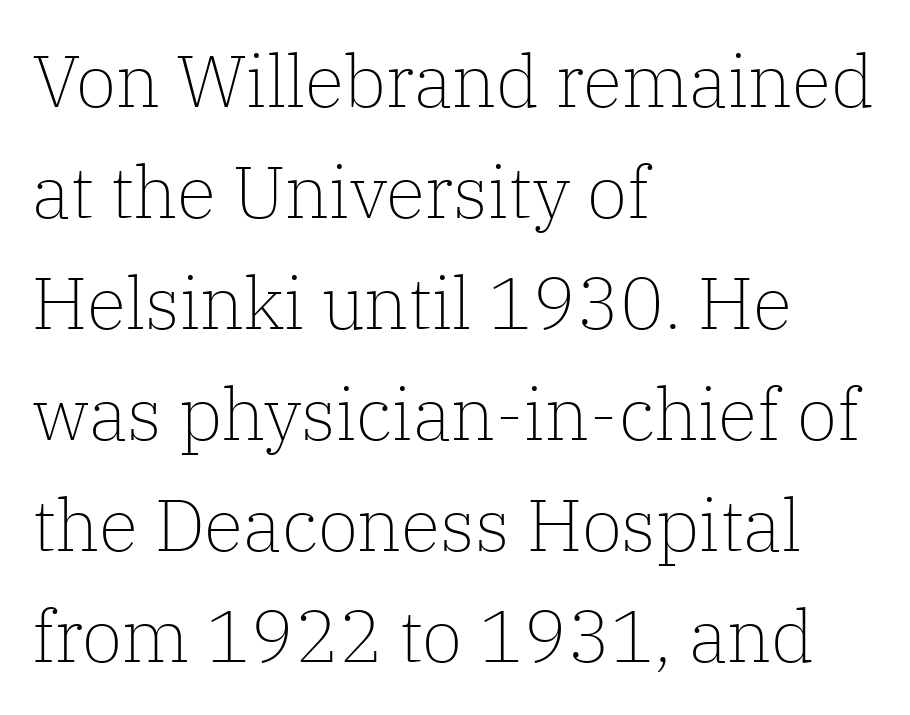
{"serif": "yes", "italic": "no", "bold": "no", "weight": "light", "width": "normal", "stroke_contrast": "low", "x_height": "medium", "monospaced": "no", "underline": "no", "align": "left", "line_spacing": "normal", "line_spacing_ratio": 1.52, "letter_spacing": "normal", "letter_spacing_em": 0.0, "glyph_px": 73}
